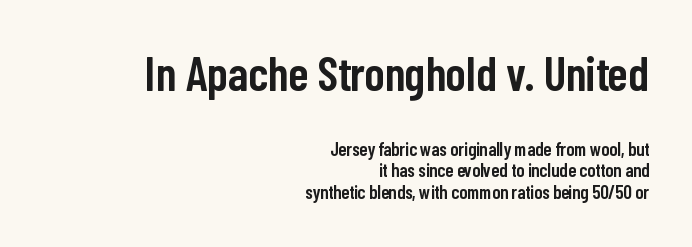
{"serif": "no", "italic": "no", "bold": "semi", "weight": "semibold", "width": "condensed", "stroke_contrast": "low", "x_height": "medium", "monospaced": "no", "underline": "no", "align": "right", "line_spacing": "tight", "line_spacing_ratio": 1.15, "letter_spacing": "normal", "letter_spacing_em": 0.0, "larger_block": "first", "size_ratio": 2.53, "glyph_px": 48}
